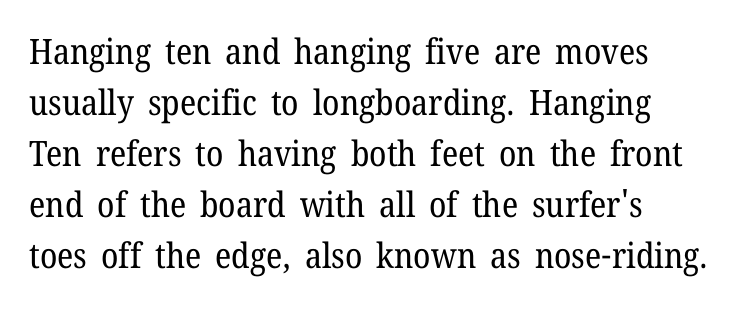
The image shows 35 px regular-weight serif type, upright; set left-aligned, normal line spacing (1.46x), normal letter spacing, not underlined; low stroke contrast and a medium x-height.
